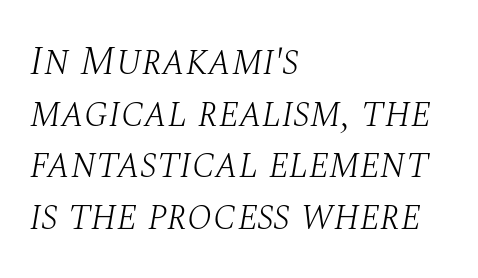
Q: Is the text bold? A: No.
Q: Is the text italic (slanted)? A: Yes, it leans right by about 10 degrees.
Q: Is the typeface a serif or a sans-serif typeface? A: Serif.
Q: Is the text underlined? A: No.
Q: How is the paragraph aligned? A: Left-aligned.
Q: Is the spacing between letters normal or unusually wide? A: Normal.
Q: Is the spacing between lines tight, normal or loose? A: Normal.
Q: Width (condensed, normal, or wide)? A: Normal.
Q: Stroke contrast? A: Medium.
Q: x-height? A: Large.
Q: Monospaced? A: No.
